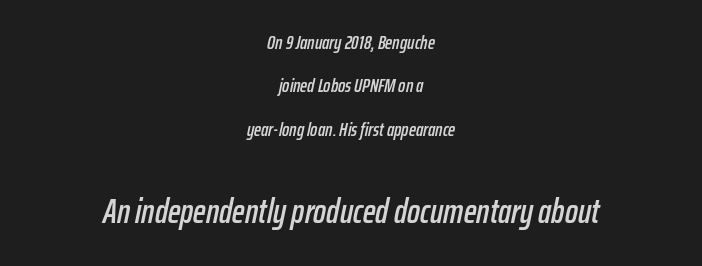
{"italic": "yes", "lean": "right", "slant_degrees": 12, "width": "condensed", "stroke_contrast": "low", "x_height": "medium", "monospaced": "no", "underline": "no", "align": "center", "line_spacing": "loose", "line_spacing_ratio": 2.28, "letter_spacing": "normal", "letter_spacing_em": 0.0, "larger_block": "second", "size_ratio": 1.79, "glyph_px": 34}
